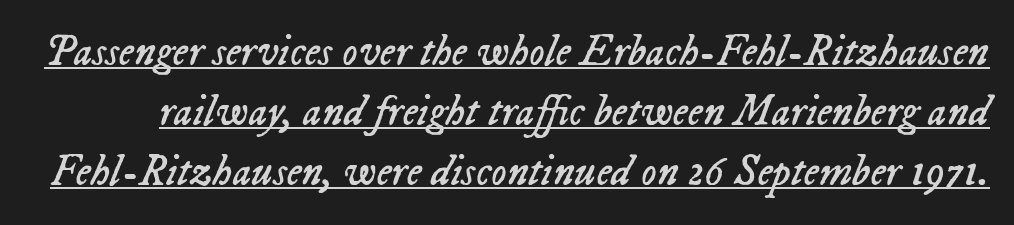
Q: Is the text bold? A: No.
Q: Is the text italic (slanted)? A: Yes, it leans right by about 23 degrees.
Q: Is the text underlined? A: Yes.
Q: Is the spacing between letters normal or unusually wide? A: Normal.
Q: Is the spacing between lines tight, normal or loose? A: Normal.
Q: Width (condensed, normal, or wide)? A: Normal.
Q: Stroke contrast? A: Low.
Q: x-height? A: Medium.
Q: Monospaced? A: No.
